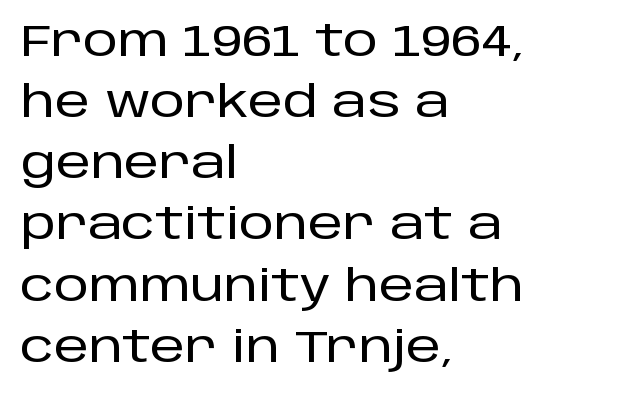
The image shows 44 px sans-serif type, upright; set left-aligned, normal line spacing (1.39x), normal letter spacing, not underlined; low stroke contrast and a large x-height.
